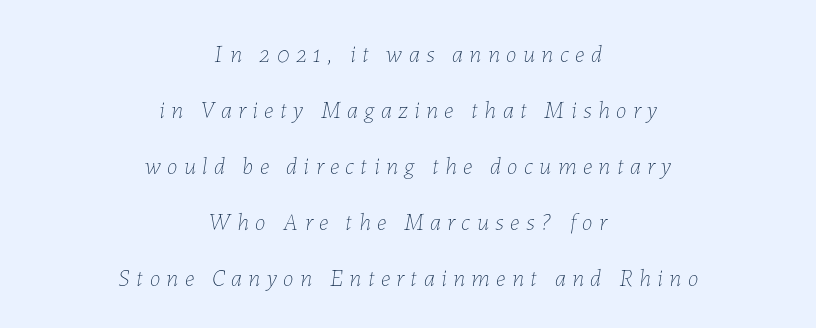
The image shows 24 px text type, italic (leaning right); set centered, loose line spacing (2.33x), unusually wide letter spacing (+0.27 em), not underlined.
